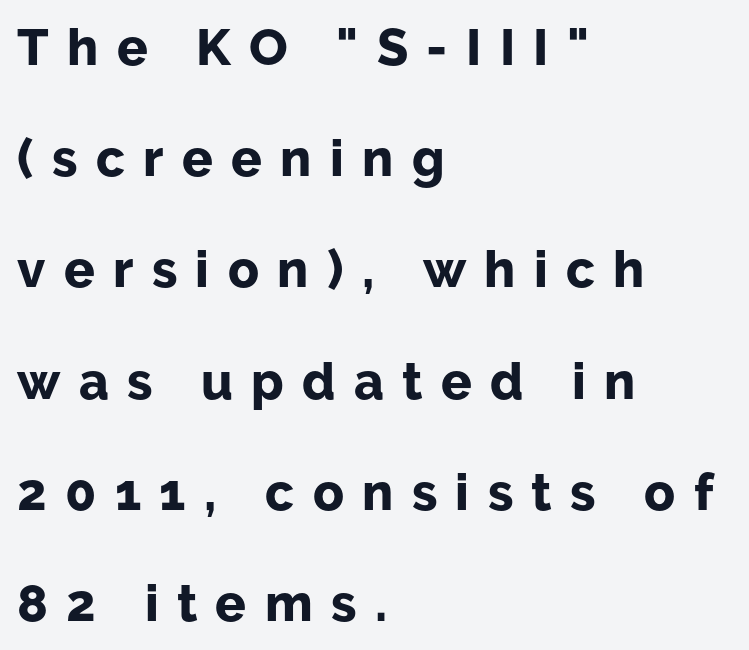
Q: Is the text bold? A: Yes.
Q: Is the text italic (slanted)? A: No, it is upright.
Q: Is the typeface a serif or a sans-serif typeface? A: Sans-serif.
Q: Is the text underlined? A: No.
Q: How is the paragraph aligned? A: Left-aligned.
Q: Is the spacing between letters normal or unusually wide? A: Unusually wide.
Q: Is the spacing between lines tight, normal or loose? A: Loose.
Q: Width (condensed, normal, or wide)? A: Normal.
Q: Stroke contrast? A: Low.
Q: x-height? A: Medium.
Q: Monospaced? A: No.
